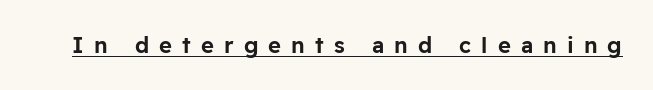
{"italic": "no", "underline": "yes", "letter_spacing": "wide", "letter_spacing_em": 0.46, "glyph_px": 22}
